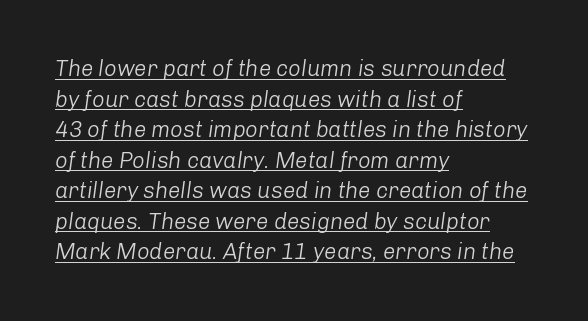
The image shows 22 px text type, italic (leaning right); set left-aligned, normal line spacing (1.39x), normal letter spacing, underlined.
